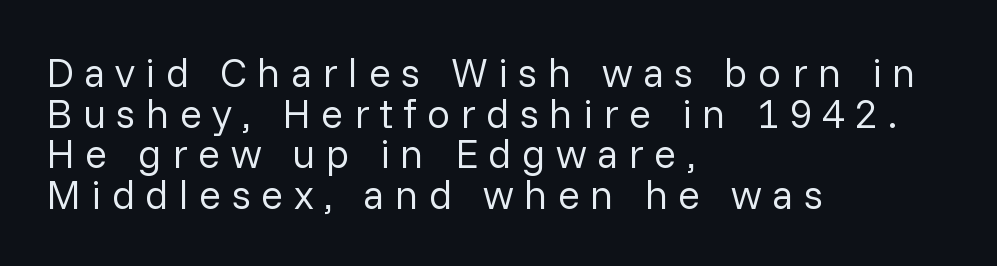
The image shows 41 px regular-weight sans-serif type, upright; set left-aligned, tight line spacing (0.99x), unusually wide letter spacing (+0.25 em), not underlined; low stroke contrast and a medium x-height.
